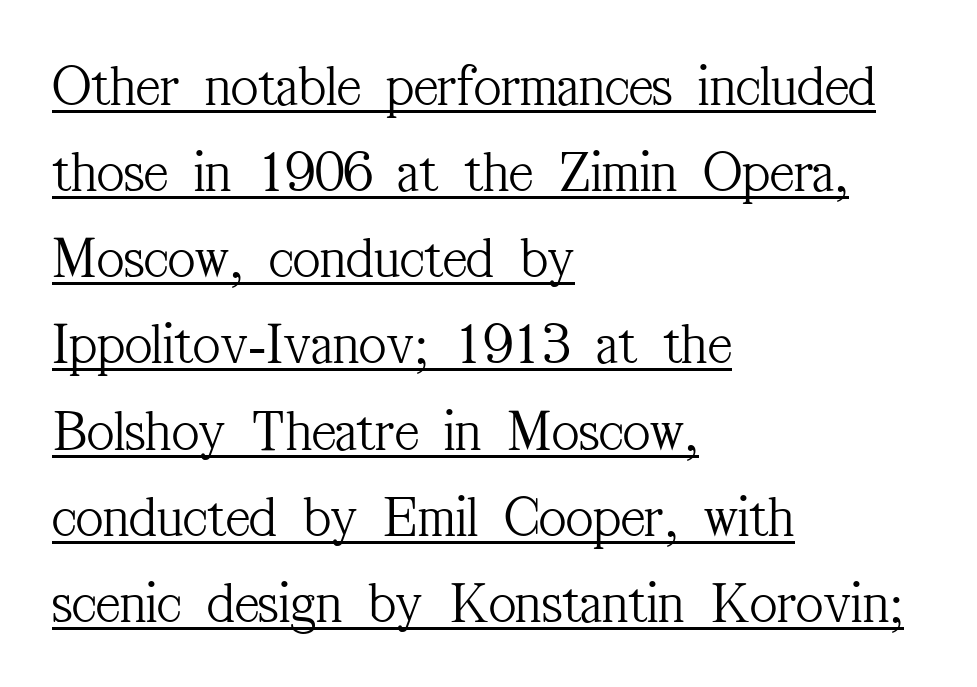
Successive baselines arrive at the customary interval. This rendering uses left alignment, leaving the right contour irregular. Each stroke keeps to a modest, everyday thickness or less. A rule runs beneath these lines of type. Inter-character spacing is left at the font's built-in metrics.
